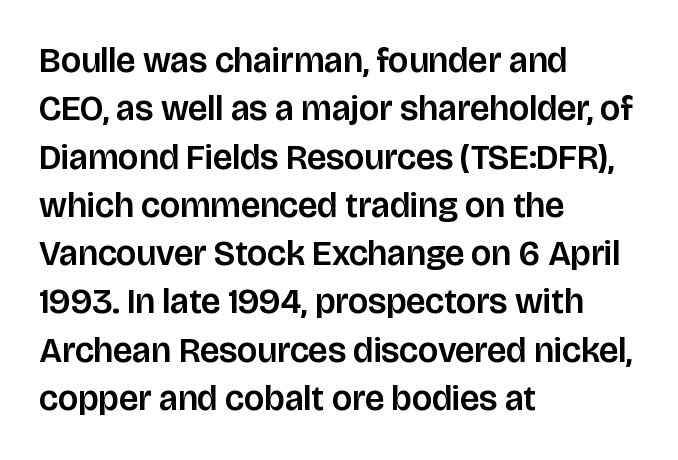
The string is rendered with underlining switched off. Note the varied advance widths — an 'i' is clearly narrower than an 'm'. Tracking here is standard; glyphs follow each other at the usual distance. Leading: standard. The text block is weighted toward the left margin, trailing off unevenly rightward.
